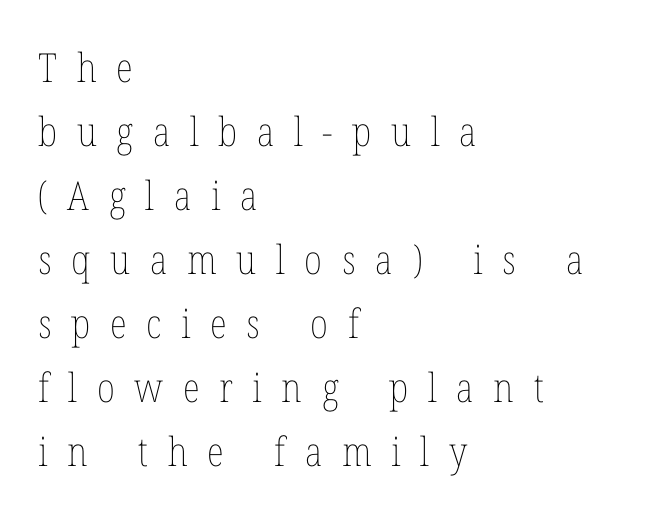
The image shows 40 px thin, condensed type, upright; set left-aligned, normal line spacing (1.6x), unusually wide letter spacing (+0.49 em), not underlined; low stroke contrast and a medium x-height.
